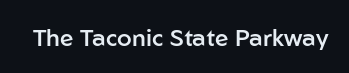
{"italic": "no", "bold": "semi", "underline": "no", "letter_spacing": "normal", "letter_spacing_em": 0.0, "glyph_px": 24}
